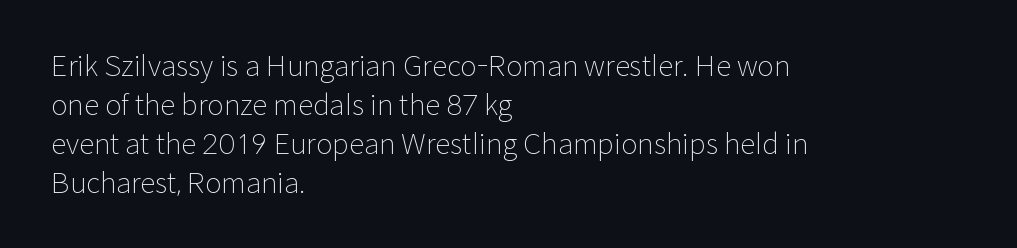
Here the glyphs are tracked normally, forming tight word shapes. Look at the bottom of the vertical strokes: they stop flat, with no serifs. A roman cut, with each character standing at attention. Reading down the column, the eye jumps a familiar distance to each next line. Underlining? Definitely not there. The letters advance in unequal steps, a hallmark of proportional type.
